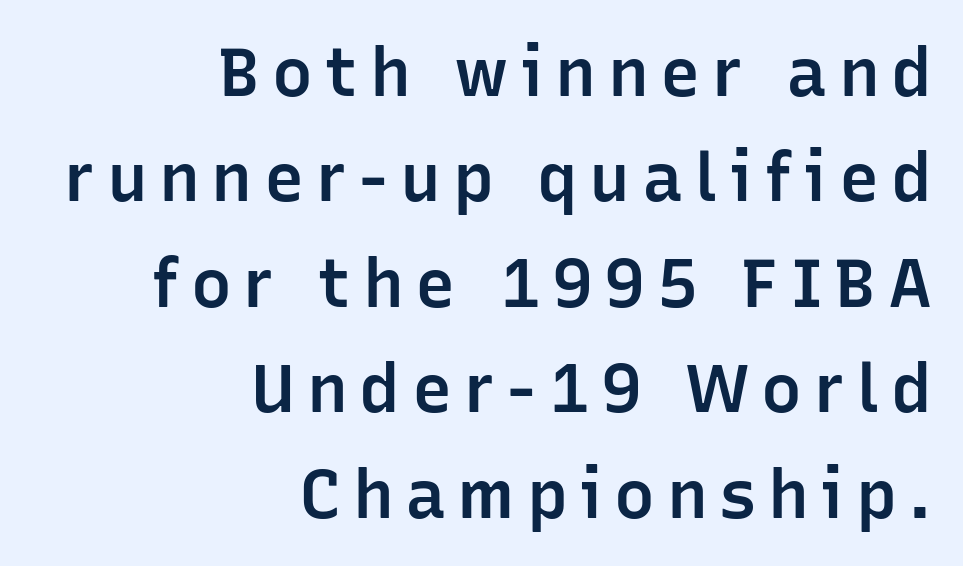
The image shows 68 px semibold sans-serif type, upright; set right-aligned, normal line spacing (1.55x), not underlined; low stroke contrast and a medium x-height.
